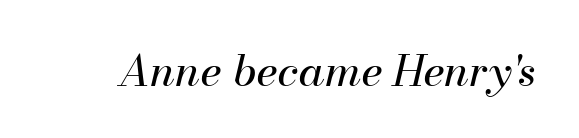
{"italic": "yes", "lean": "right", "slant_degrees": 13, "bold": "no", "weight": "regular", "width": "normal", "stroke_contrast": "medium", "x_height": "small", "monospaced": "no", "underline": "no", "letter_spacing": "normal", "letter_spacing_em": 0.0, "glyph_px": 43}
